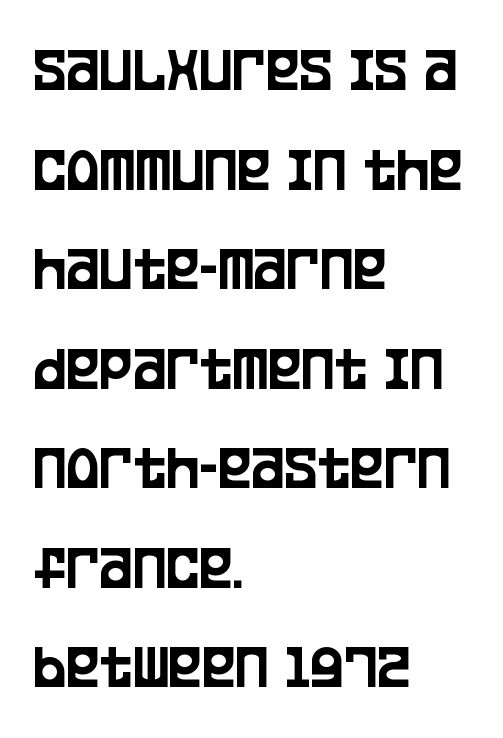
{"serif": "no", "italic": "no", "width": "condensed", "stroke_contrast": "low", "x_height": "large", "monospaced": "no", "underline": "no", "align": "left", "line_spacing": "normal", "line_spacing_ratio": 1.58, "letter_spacing": "normal", "letter_spacing_em": 0.0, "glyph_px": 63}
